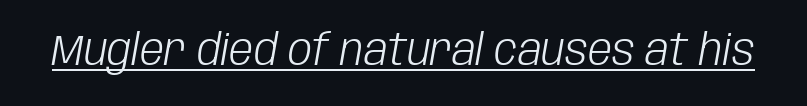
Q: Is the text bold? A: No.
Q: Is the text italic (slanted)? A: Yes, it leans right by about 10 degrees.
Q: Is the text underlined? A: Yes.
Q: Is the spacing between letters normal or unusually wide? A: Normal.
Q: Width (condensed, normal, or wide)? A: Condensed.
Q: Stroke contrast? A: Low.
Q: x-height? A: Large.
Q: Monospaced? A: No.
